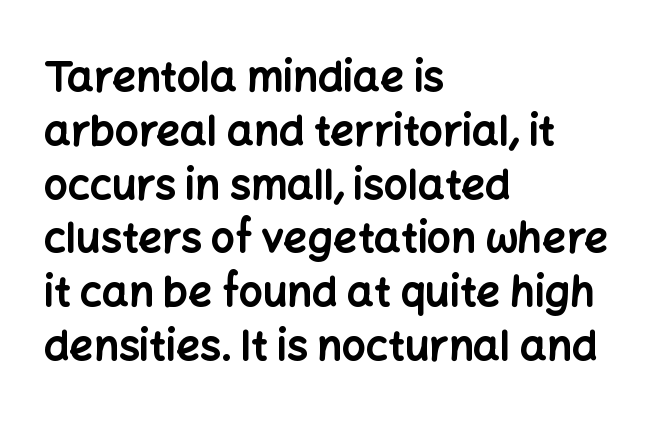
Q: Is the text bold? A: Yes.
Q: Is the text italic (slanted)? A: No, it is upright.
Q: Is the typeface a serif or a sans-serif typeface? A: Sans-serif.
Q: Is the text underlined? A: No.
Q: How is the paragraph aligned? A: Left-aligned.
Q: Is the spacing between letters normal or unusually wide? A: Normal.
Q: Is the spacing between lines tight, normal or loose? A: Normal.
Q: Width (condensed, normal, or wide)? A: Normal.
Q: Stroke contrast? A: Low.
Q: x-height? A: Medium.
Q: Monospaced? A: No.
